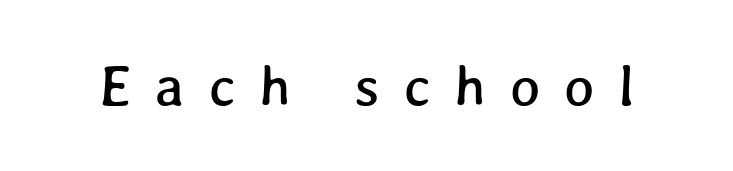
{"width": "normal", "stroke_contrast": "low", "x_height": "medium", "monospaced": "no", "underline": "no", "letter_spacing": "wide", "letter_spacing_em": 0.42, "glyph_px": 57}
